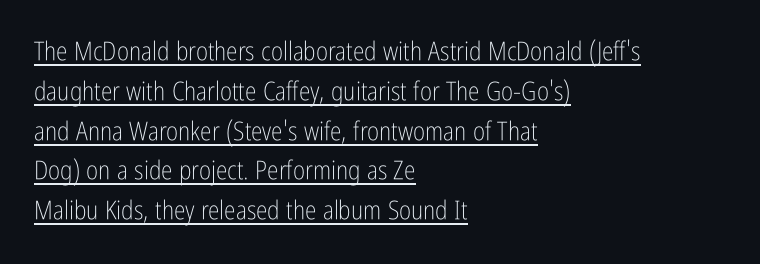
Q: Is the text bold? A: No.
Q: Is the text italic (slanted)? A: No, it is upright.
Q: Is the text underlined? A: Yes.
Q: How is the paragraph aligned? A: Left-aligned.
Q: Is the spacing between letters normal or unusually wide? A: Normal.
Q: Is the spacing between lines tight, normal or loose? A: Normal.
